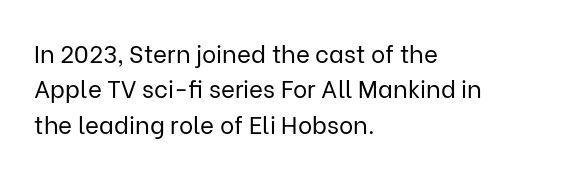
{"italic": "no", "bold": "no", "underline": "no", "align": "left", "line_spacing": "normal", "line_spacing_ratio": 1.47, "letter_spacing": "normal", "letter_spacing_em": 0.0, "glyph_px": 24}
